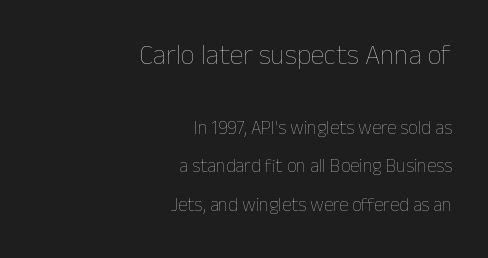
This layout puts the oversized block above and the modest block below. Do the characters align in a grid? No, the font is proportional. Each stroke keeps to a modest, everyday thickness or less. Inter-character spacing is left at the font's built-in metrics. What's the leading like? Stretched, with rows far apart. Clear beneath every line of the passage.
